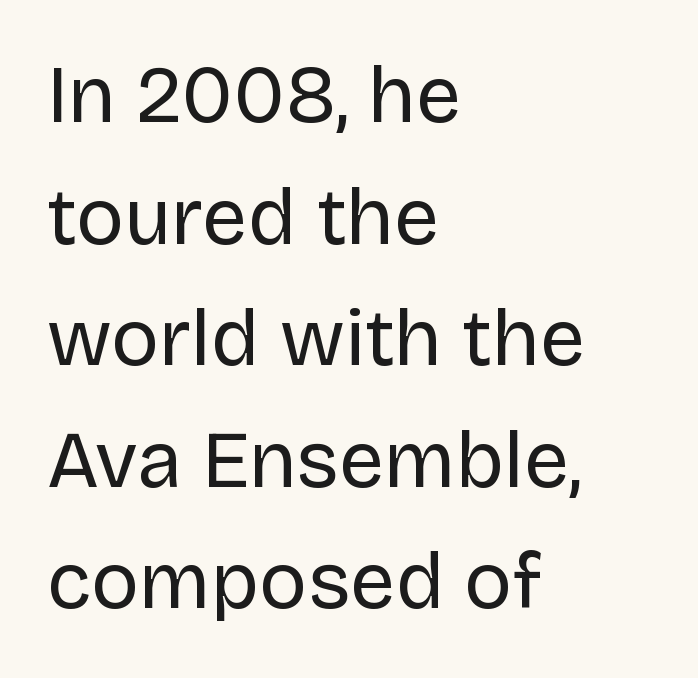
{"serif": "no", "italic": "no", "bold": "no", "weight": "regular", "width": "normal", "stroke_contrast": "low", "x_height": "large", "monospaced": "no", "underline": "no", "align": "left", "line_spacing": "normal", "line_spacing_ratio": 1.52, "letter_spacing": "normal", "letter_spacing_em": 0.0, "glyph_px": 80}
